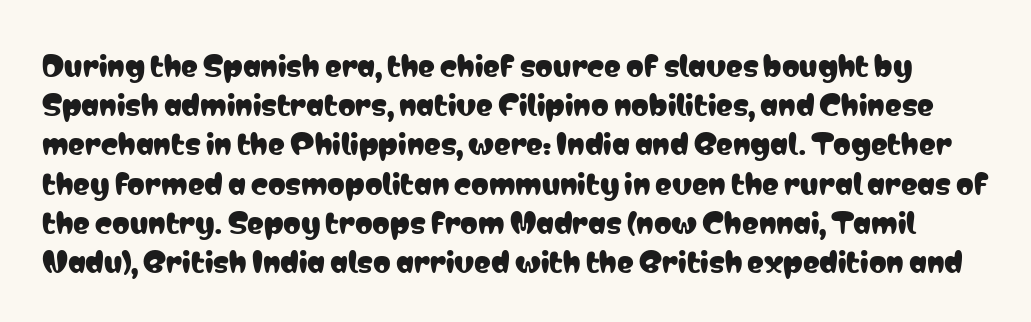
Q: Is the text italic (slanted)? A: No, it is upright.
Q: Is the typeface a serif or a sans-serif typeface? A: Sans-serif.
Q: Is the text underlined? A: No.
Q: Is the spacing between letters normal or unusually wide? A: Normal.
Q: Is the spacing between lines tight, normal or loose? A: Normal.
Q: Width (condensed, normal, or wide)? A: Condensed.
Q: Stroke contrast? A: Low.
Q: x-height? A: Medium.
Q: Monospaced? A: No.
